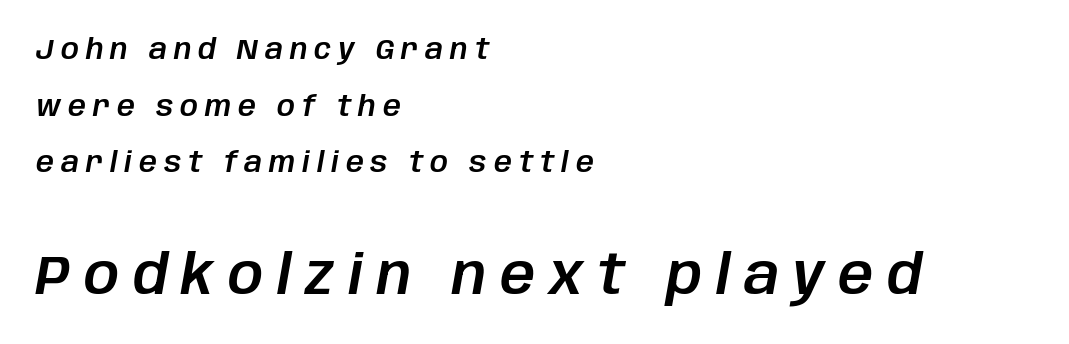
Q: Is the text italic (slanted)? A: Yes, it leans right by about 10 degrees.
Q: Is the text underlined? A: No.
Q: How is the paragraph aligned? A: Left-aligned.
Q: Is the spacing between letters normal or unusually wide? A: Unusually wide.
Q: Is the spacing between lines tight, normal or loose? A: Loose.
Q: Which block of text is set in a larger size, the first (top) or the second (bottom)? A: The second (bottom) one.
Q: Width (condensed, normal, or wide)? A: Normal.
Q: Stroke contrast? A: Low.
Q: x-height? A: Large.
Q: Monospaced? A: No.
